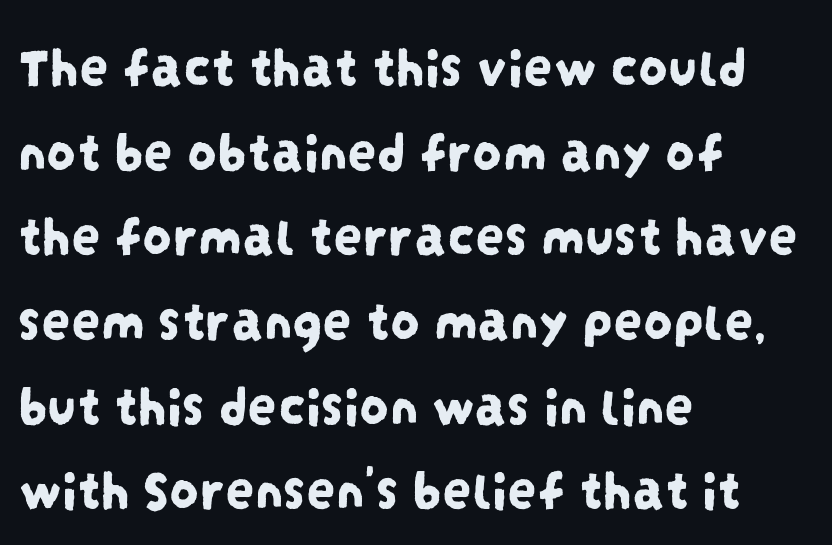
The image shows 58 px condensed sans-serif type; set left-aligned, normal line spacing (1.46x), normal letter spacing, not underlined; low stroke contrast and a large x-height.
